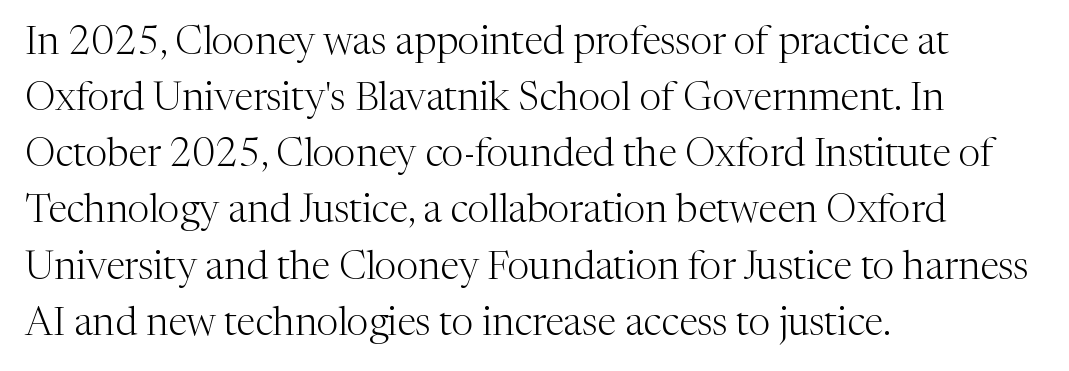
The strip under each line holds only bare page. Serifs: yes, visible at the terminals of the letterforms. Whoever set this chose a conventional vertical rhythm. The letterforms sit at book weight or below. Looks like regular typesetting: each glyph gets only the width it needs.
